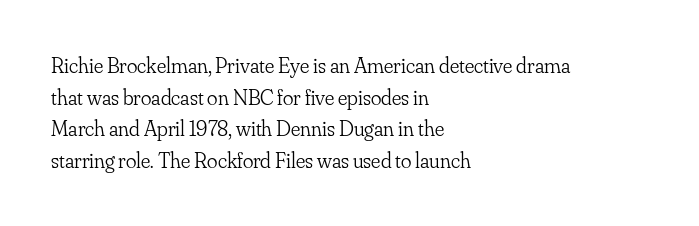
Q: Is the text bold? A: No.
Q: Is the text italic (slanted)? A: No, it is upright.
Q: Is the text underlined? A: No.
Q: How is the paragraph aligned? A: Left-aligned.
Q: Is the spacing between letters normal or unusually wide? A: Normal.
Q: Is the spacing between lines tight, normal or loose? A: Normal.
